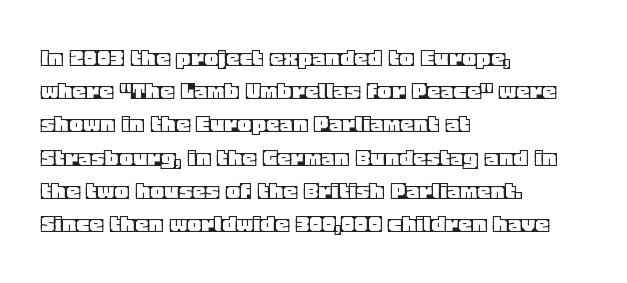
Every row of glyphs begins at an identical x-position on the left. These lines were composed using upright roman letters. Standard letterfit; no display-style spreading of the glyphs. The glyphs are unaccompanied by any horizontal stroke below them.
